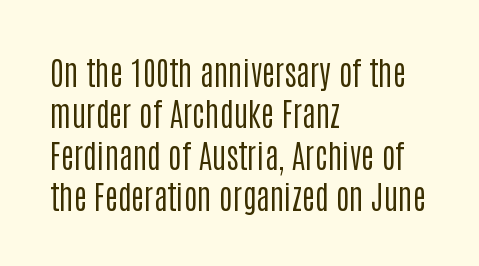
Q: Is the text bold? A: No.
Q: Is the text italic (slanted)? A: No, it is upright.
Q: Is the typeface a serif or a sans-serif typeface? A: Sans-serif.
Q: Is the text underlined? A: No.
Q: How is the paragraph aligned? A: Left-aligned.
Q: Is the spacing between letters normal or unusually wide? A: Normal.
Q: Is the spacing between lines tight, normal or loose? A: Normal.
Q: Width (condensed, normal, or wide)? A: Condensed.
Q: Stroke contrast? A: Low.
Q: x-height? A: Large.
Q: Monospaced? A: No.
